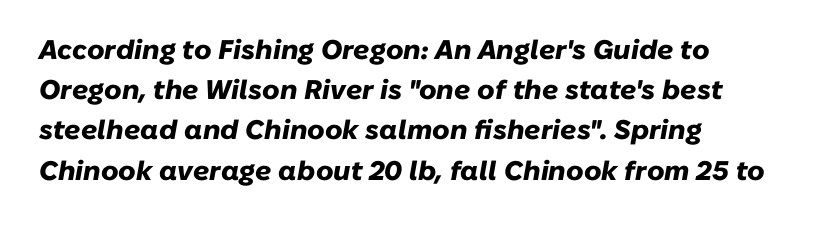
Descenders are the only things crossing below the line. The compositor pushed each line to the left boundary. Normally led — the rows are evenly, conventionally spaced. What weight is shown? A full bold with thick strokes. Characters follow at the spacing the type designer built in. Does the lettering tilt? It does — this is italic.
